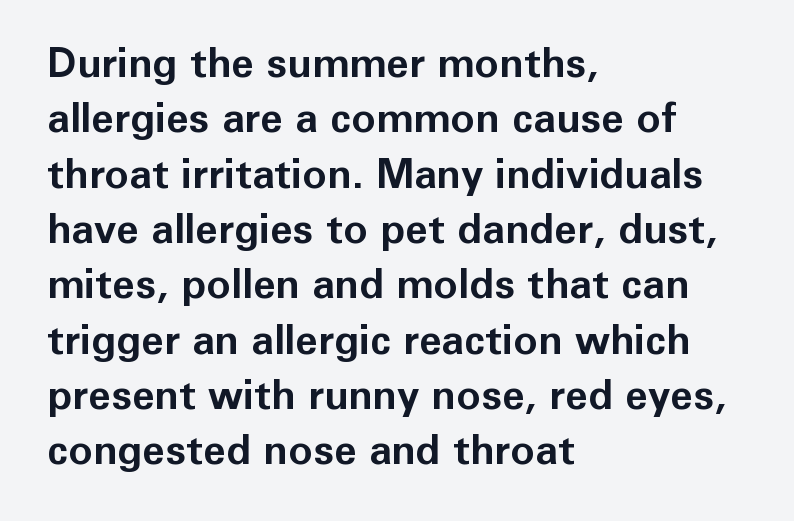
{"serif": "no", "italic": "no", "bold": "yes", "weight": "bold", "width": "normal", "stroke_contrast": "low", "x_height": "medium", "monospaced": "no", "underline": "no", "align": "left", "line_spacing": "normal", "line_spacing_ratio": 1.35, "letter_spacing": "normal", "letter_spacing_em": 0.0, "glyph_px": 41}
